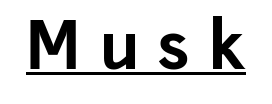
The image shows 64 px bold sans-serif type, upright; set unusually wide letter spacing (+0.3 em), underlined; low stroke contrast and a medium x-height.
